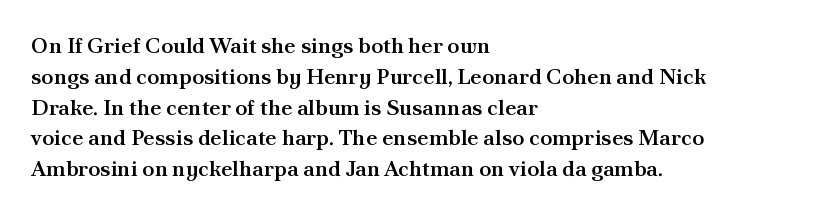
The image shows 22 px text type, upright; set left-aligned, normal line spacing (1.4x), normal letter spacing, not underlined.
